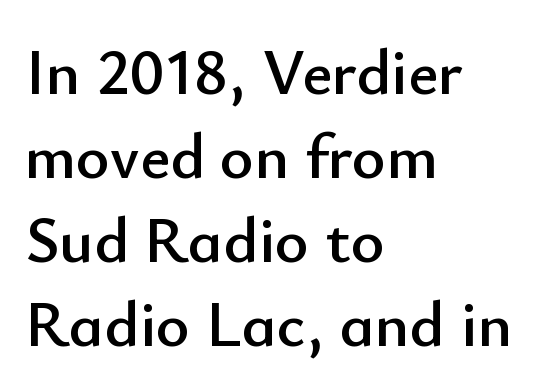
The image shows 65 px sans-serif type, upright; set left-aligned, normal line spacing (1.29x), normal letter spacing, not underlined; low stroke contrast and a small x-height.
